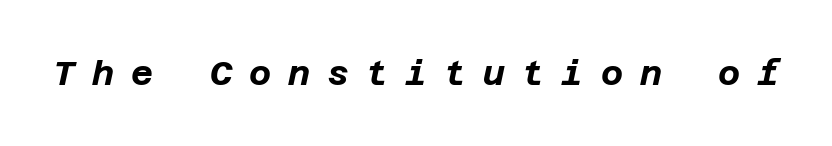
The image shows 34 px bold type, italic (leaning right); set unusually wide letter spacing (+0.5 em), not underlined; low stroke contrast and a large x-height.
